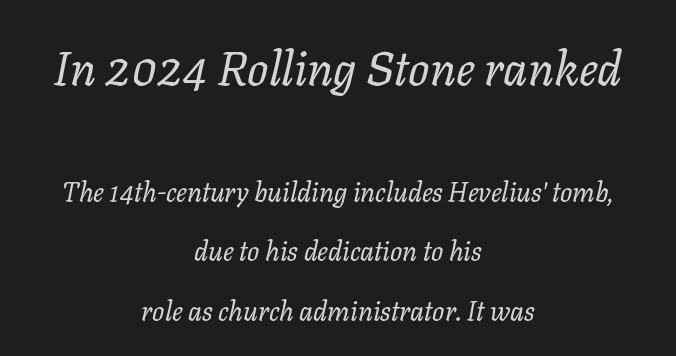
Q: Is the text bold? A: No.
Q: Is the text italic (slanted)? A: Yes, it leans right by about 11 degrees.
Q: Is the text underlined? A: No.
Q: How is the paragraph aligned? A: Centered.
Q: Is the spacing between letters normal or unusually wide? A: Normal.
Q: Is the spacing between lines tight, normal or loose? A: Loose.
Q: Which block of text is set in a larger size, the first (top) or the second (bottom)? A: The first (top) one.
Q: Width (condensed, normal, or wide)? A: Normal.
Q: Stroke contrast? A: Low.
Q: x-height? A: Medium.
Q: Monospaced? A: No.
